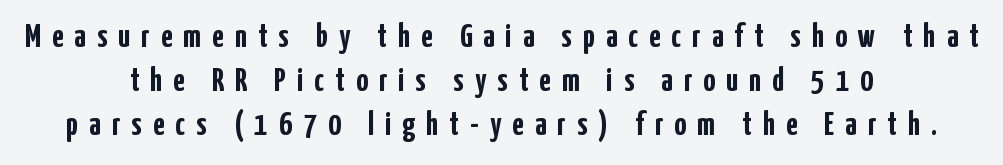
You'd pick this weight for a headline — it's a proper bold. This is sans-serif lettering, the kind often seen on screens and signage. There is plenty of visible air inserted between adjacent glyphs. Which margin do the lines hug? Neither — every line sits in the middle. The passage shown is typed in a proportional face where columns would drift. Plain, unruled lines of type.
